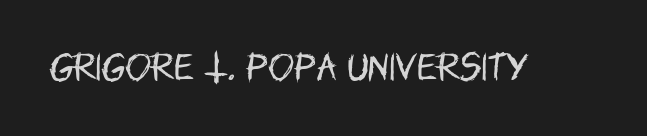
The image shows 31 px regular-weight, condensed sans-serif type, upright; set normal letter spacing, not underlined; low stroke contrast and a large x-height.
